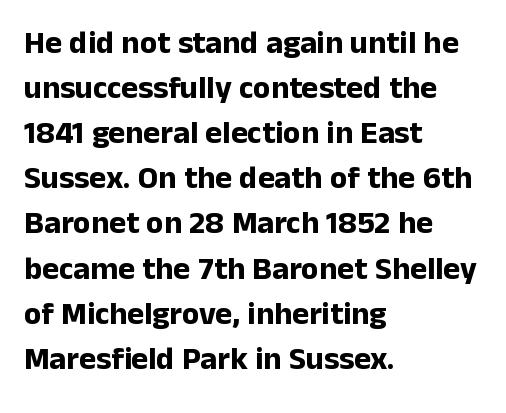
The letters advance in unequal steps, a hallmark of proportional type. In CSS terms this would be text-align: left. Words appear dense and cohesive because spacing is normal. A typesetter would label this face a sans. Descenders hang freely into open space.
